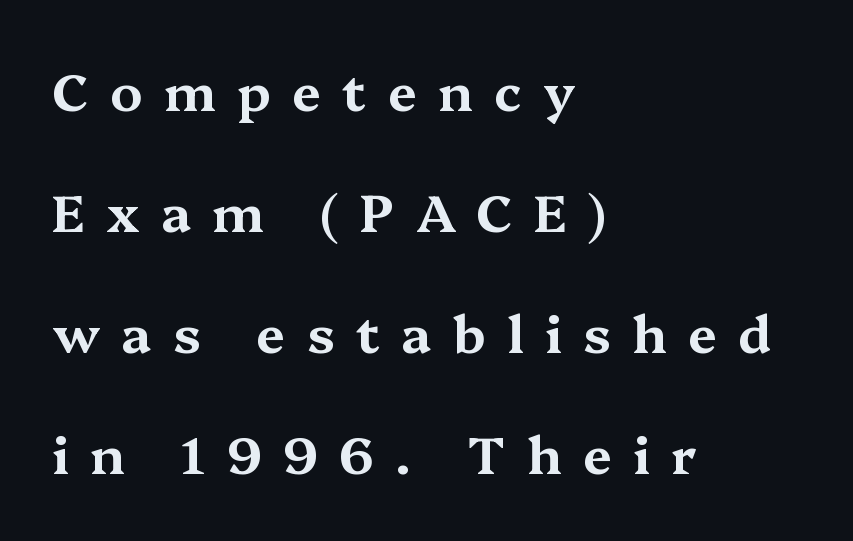
{"serif": "yes", "italic": "no", "width": "wide", "stroke_contrast": "medium", "x_height": "medium", "monospaced": "no", "underline": "no", "align": "left", "line_spacing": "loose", "line_spacing_ratio": 2.33, "letter_spacing": "wide", "letter_spacing_em": 0.41, "glyph_px": 52}
